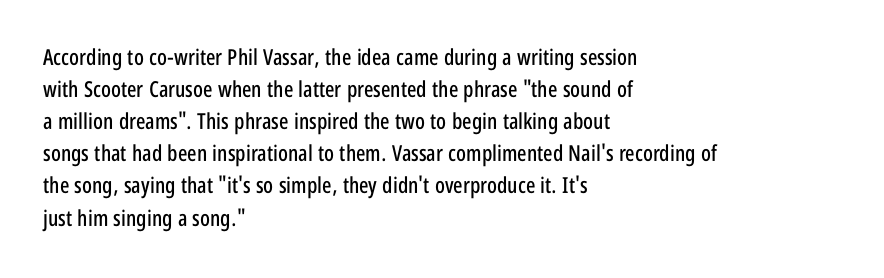
The image shows 22 px text type, upright; set left-aligned, normal line spacing (1.46x), normal letter spacing, not underlined.
